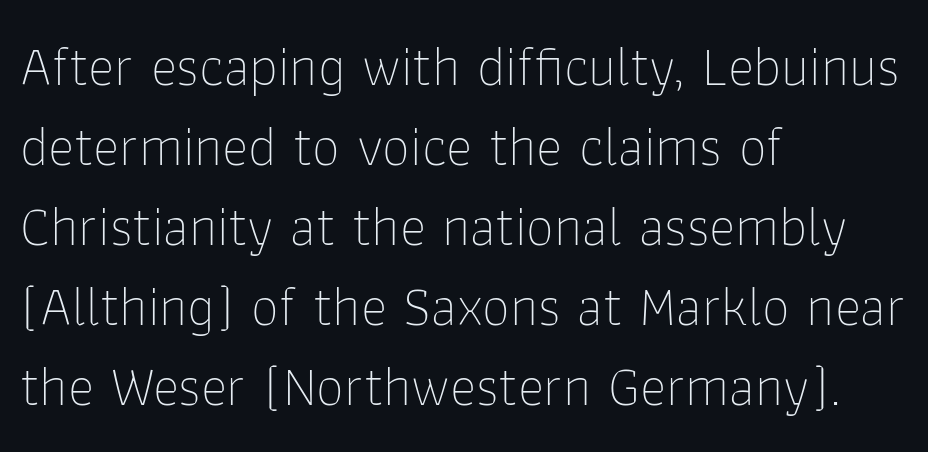
Think of a printed novel: that variable character pitch is what you see here. Is there much room between lines? A standard amount, neither cramped nor airy. A roman cut, with each character standing at attention. All the whitespace from short lines collects on the right. Decoration check: the copy has no underline.
